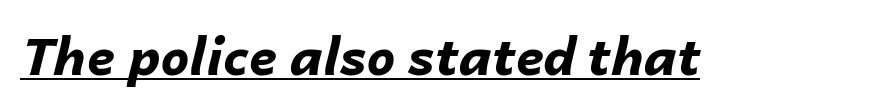
The image shows 51 px bold type, italic (leaning right); set normal letter spacing, underlined; low stroke contrast and a medium x-height.
